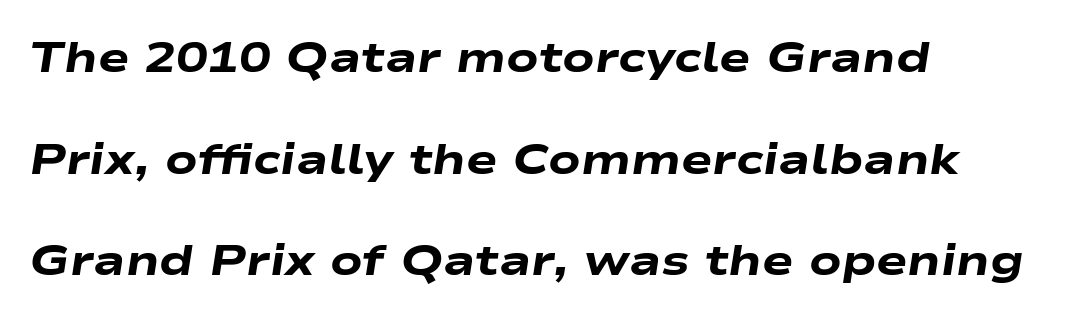
Q: Is the text bold? A: Yes.
Q: Is the text italic (slanted)? A: Yes, it leans right by about 9 degrees.
Q: Is the text underlined? A: No.
Q: How is the paragraph aligned? A: Left-aligned.
Q: Is the spacing between letters normal or unusually wide? A: Normal.
Q: Is the spacing between lines tight, normal or loose? A: Loose.
Q: Width (condensed, normal, or wide)? A: Wide.
Q: Stroke contrast? A: Low.
Q: x-height? A: Medium.
Q: Monospaced? A: No.
